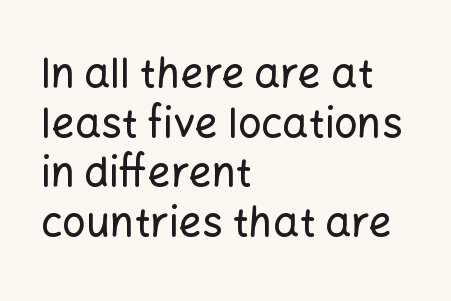
Q: Is the text italic (slanted)? A: No, it is upright.
Q: Is the typeface a serif or a sans-serif typeface? A: Sans-serif.
Q: Is the text underlined? A: No.
Q: How is the paragraph aligned? A: Left-aligned.
Q: Is the spacing between letters normal or unusually wide? A: Normal.
Q: Width (condensed, normal, or wide)? A: Normal.
Q: Stroke contrast? A: Low.
Q: x-height? A: Medium.
Q: Monospaced? A: No.
